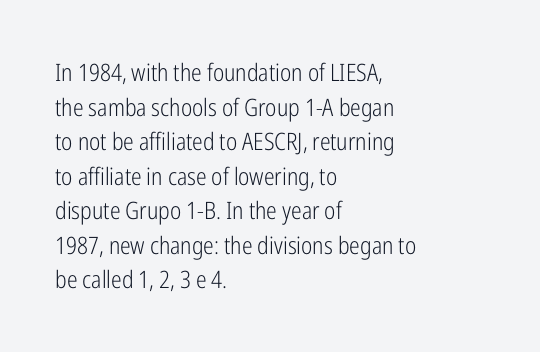
Q: Is the text bold? A: No.
Q: Is the text italic (slanted)? A: No, it is upright.
Q: Is the text underlined? A: No.
Q: How is the paragraph aligned? A: Left-aligned.
Q: Is the spacing between letters normal or unusually wide? A: Normal.
Q: Is the spacing between lines tight, normal or loose? A: Normal.
